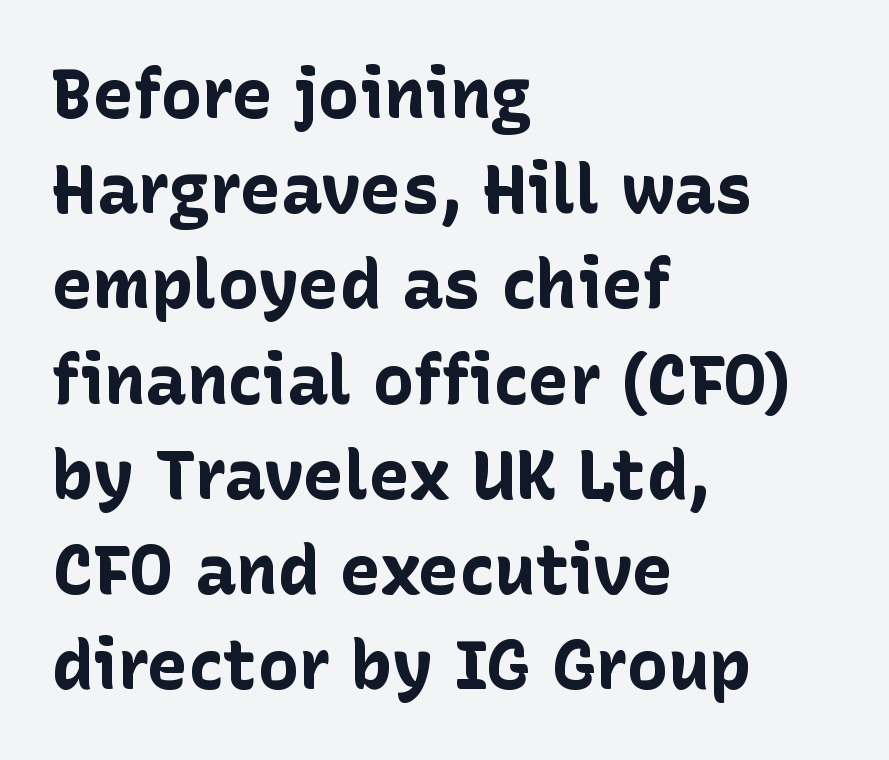
The image shows 69 px bold sans-serif type, upright; set left-aligned, normal line spacing (1.38x), normal letter spacing, not underlined; low stroke contrast and a medium x-height.
